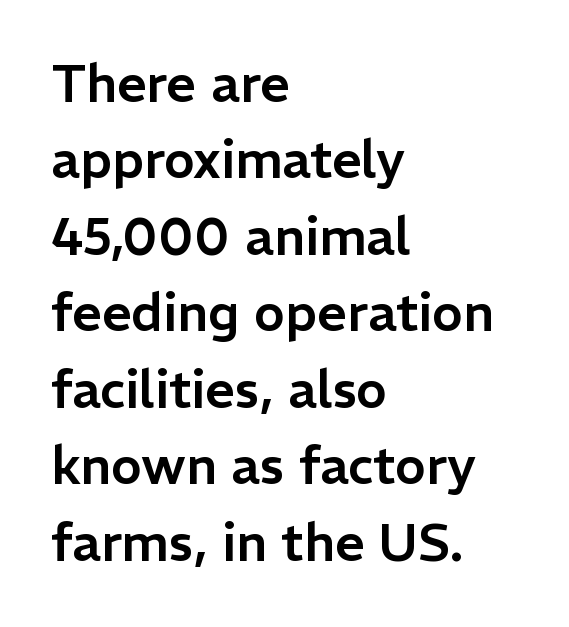
To sum up the face: it is a sans, with no serifs. Rows of type keep a routine distance in the vertical direction. The type sits square on the baseline with zero lean. This sample has the flowing, uneven cadence of proportional lettering. This rendering leaves character spacing at its baseline value.
